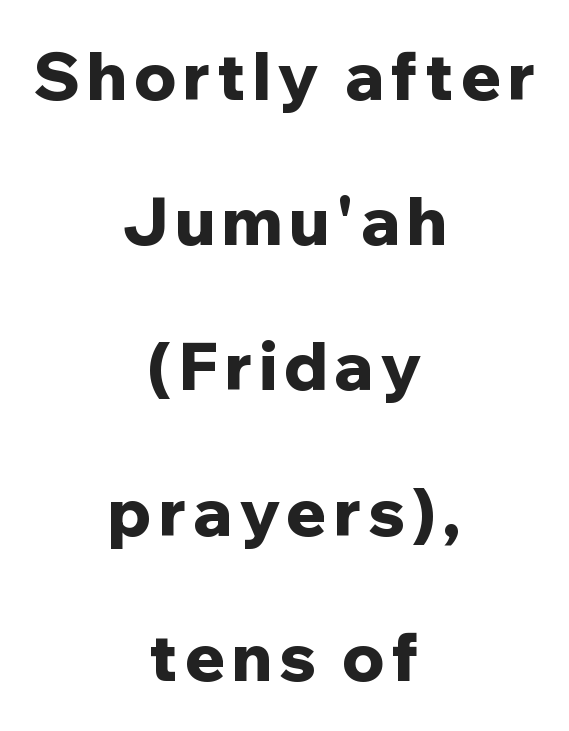
The image shows 66 px bold sans-serif type, upright; set centered, loose line spacing (2.2x), not underlined; low stroke contrast and a medium x-height.
